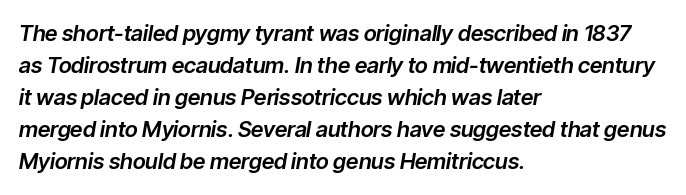
Q: Is the text italic (slanted)? A: Yes, it leans right by about 9 degrees.
Q: Is the text underlined? A: No.
Q: How is the paragraph aligned? A: Left-aligned.
Q: Is the spacing between letters normal or unusually wide? A: Normal.
Q: Is the spacing between lines tight, normal or loose? A: Normal.
